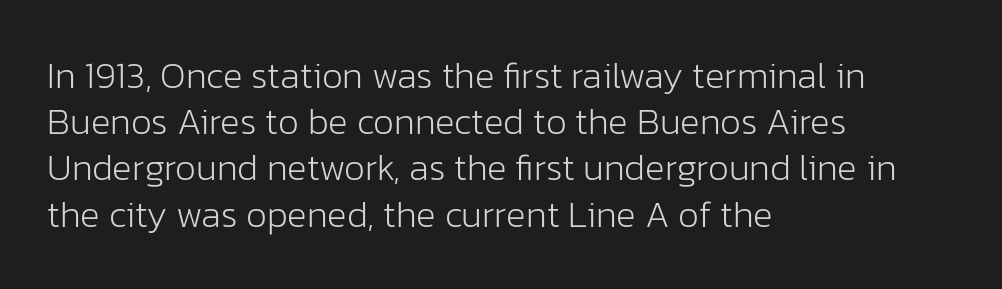
The image shows 37 px light sans-serif type, upright; set left-aligned, normal line spacing (1.25x), normal letter spacing, not underlined; low stroke contrast and a medium x-height.
